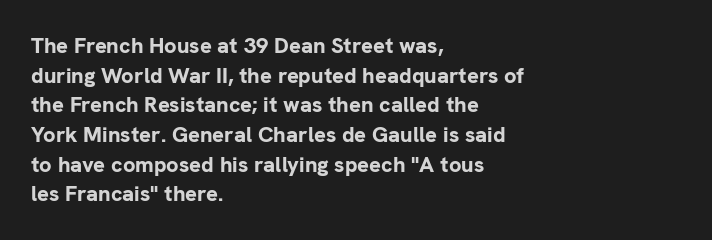
Q: Is the text bold? A: Yes.
Q: Is the text italic (slanted)? A: No, it is upright.
Q: Is the text underlined? A: No.
Q: How is the paragraph aligned? A: Left-aligned.
Q: Is the spacing between letters normal or unusually wide? A: Normal.
Q: Is the spacing between lines tight, normal or loose? A: Normal.
